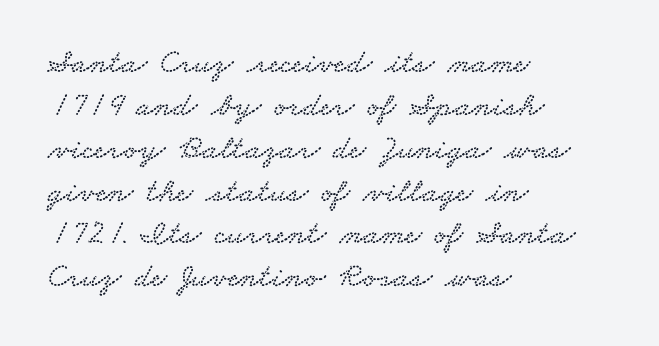
Decoration check: the copy has no underline. Interline gaps are of average width in this sample. Tracking here is standard; glyphs follow each other at the usual distance. Line starts are locked; line ends wander. The face used here is proportionally spaced, like ordinary book or web type.
